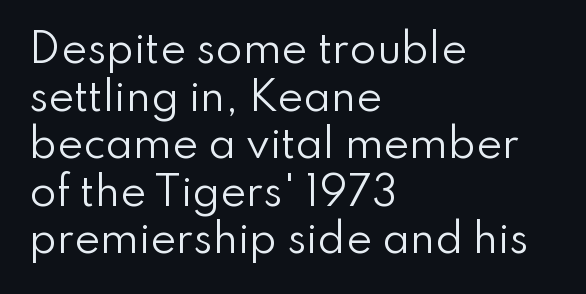
If you drew a ruler down the left edge, every line would touch it. This sample has the flowing, uneven cadence of proportional lettering. The passage shown is not underscored anywhere. The font is comparable to plain body text, perhaps lighter. No extra tracking has been applied to these lines.
